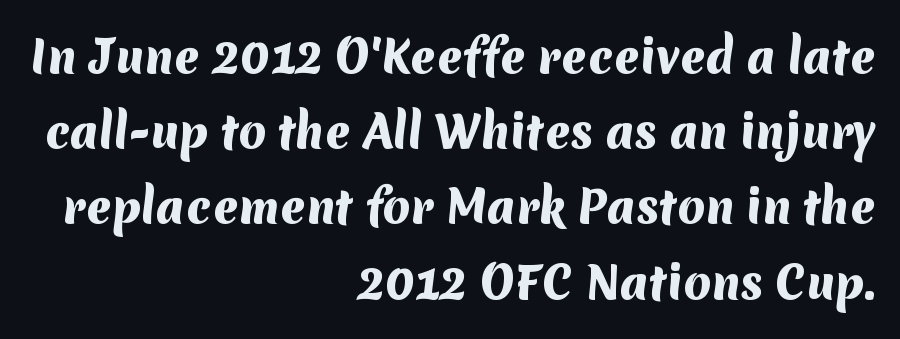
{"serif": "no", "bold": "yes", "weight": "heavy", "width": "normal", "stroke_contrast": "medium", "x_height": "medium", "monospaced": "no", "underline": "no", "align": "right", "line_spacing_ratio": 1.71, "letter_spacing": "normal", "letter_spacing_em": 0.0, "glyph_px": 44}
